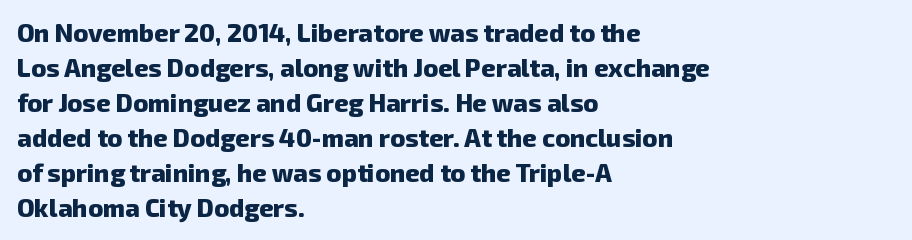
The image shows 25 px bold type; set left-aligned, normal line spacing (1.4x), normal letter spacing, not underlined.
